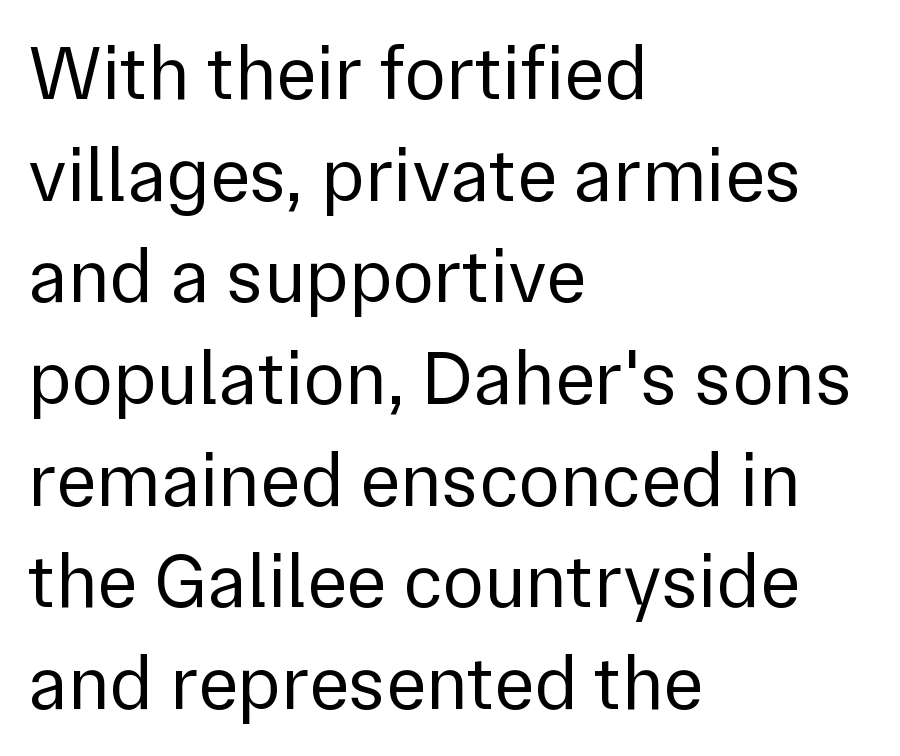
{"serif": "no", "italic": "no", "bold": "no", "weight": "regular", "width": "normal", "stroke_contrast": "low", "x_height": "medium", "monospaced": "no", "underline": "no", "align": "left", "line_spacing": "normal", "line_spacing_ratio": 1.32, "letter_spacing": "normal", "letter_spacing_em": 0.0, "glyph_px": 77}
